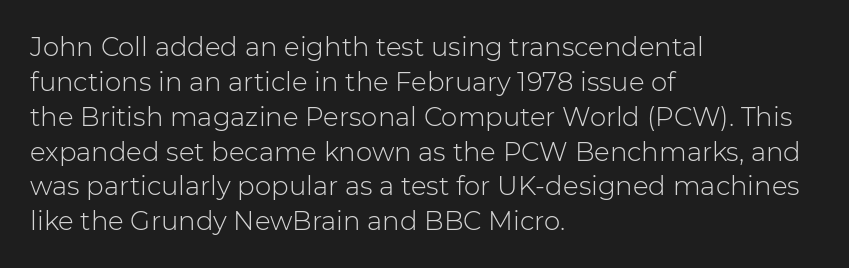
The strip under each line holds only bare page. Short note: letters normally spaced. The axis of the letterforms is exactly vertical. Line spacing here is normal. The rendering anchors every line to the left-hand side.
